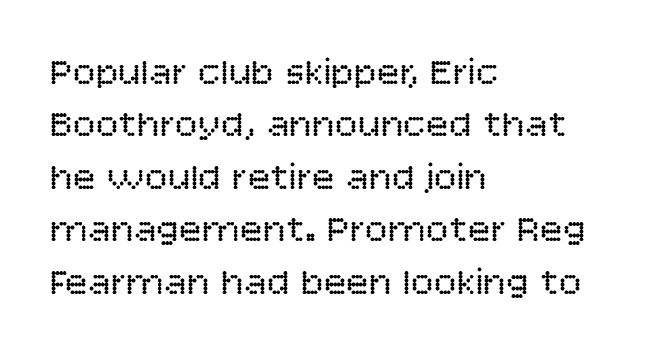
{"serif": "no", "italic": "no", "bold": "no", "weight": "regular", "width": "normal", "stroke_contrast": "low", "x_height": "large", "monospaced": "no", "underline": "no", "align": "left", "line_spacing": "normal", "line_spacing_ratio": 1.38, "letter_spacing": "normal", "letter_spacing_em": 0.0, "glyph_px": 38}
